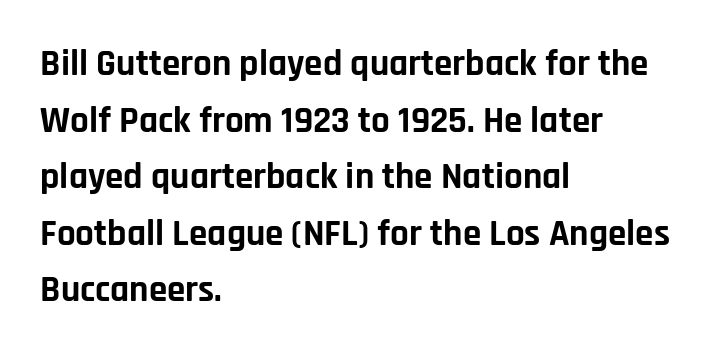
The rendering uses natural spacing where letterforms have individual widths. These lines keep a tight, regular rhythm from letter to letter. The rendering uses a bold face; every stroke is thick and dark. A clean baseline with only descenders dipping below it. Visually the block forms a straight wall on the left and a jagged coastline on the right.
